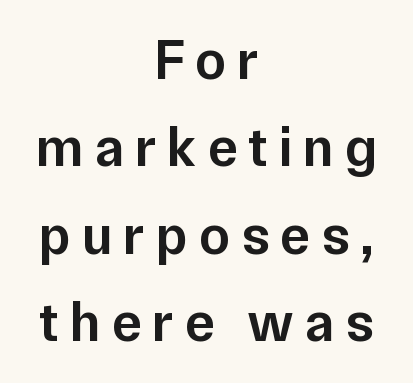
{"serif": "no", "italic": "no", "bold": "semi", "weight": "semibold", "width": "normal", "stroke_contrast": "low", "x_height": "medium", "monospaced": "no", "underline": "no", "align": "center", "line_spacing": "normal", "line_spacing_ratio": 1.56, "glyph_px": 56}
